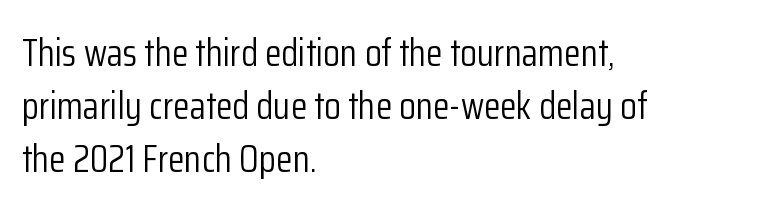
This rendering leaves character spacing at its baseline value. Each stroke keeps to a modest, everyday thickness or less. How would I describe the line gaps? Plain and ordinary. Quick note: underline off. The lines are quadded left.
